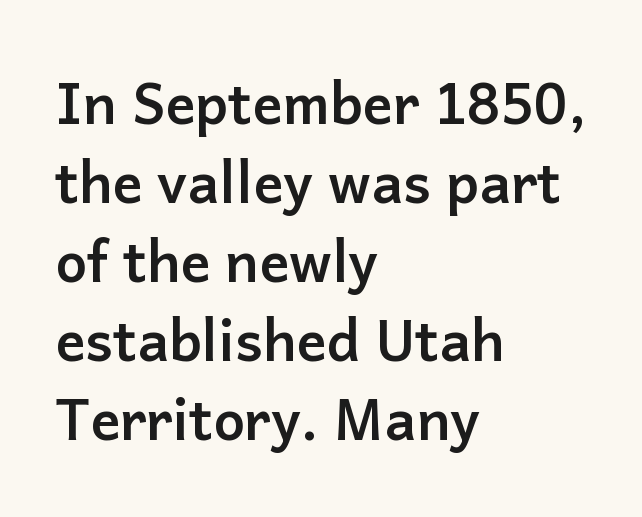
The image shows 56 px semibold sans-serif type, upright; set left-aligned, normal line spacing (1.41x), normal letter spacing, not underlined; low stroke contrast and a medium x-height.
